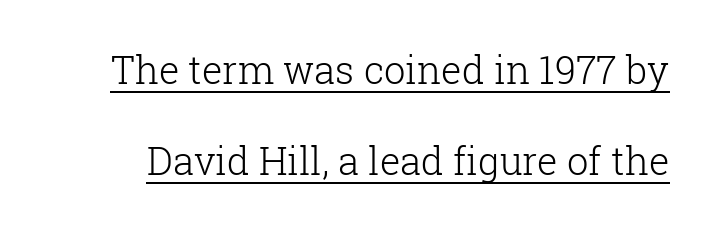
Leading is clearly above the norm, producing a sparse column. The rendering uses the underline text-decoration. Serif or sans? Serif — the stroke terminals have little feet. Proportional: the letters do not fall into vertical columns. No extra ink here — the face is not bold. Look at the tracking — it's just the regular setting, nothing added.
